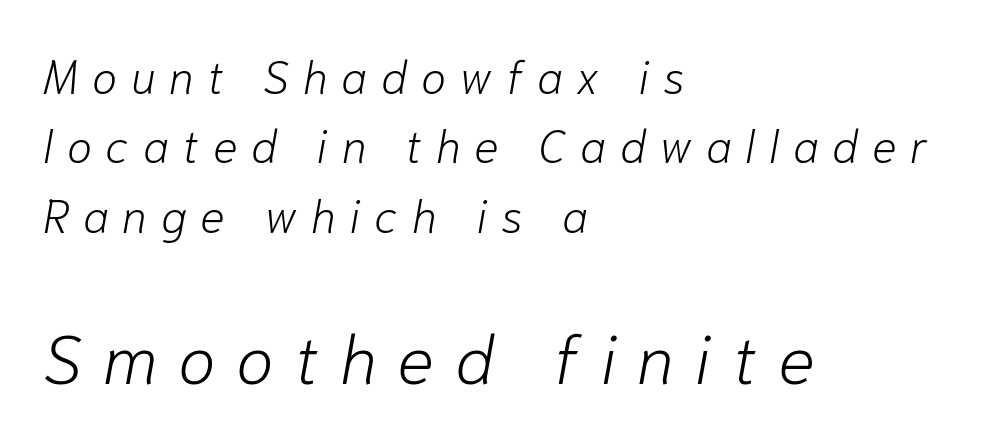
The image shows 69 px light type, italic (leaning right); set left-aligned, normal line spacing (1.51x), unusually wide letter spacing (+0.3 em), not underlined; the second (bottom) block is 1.5x larger; low stroke contrast and a medium x-height.
